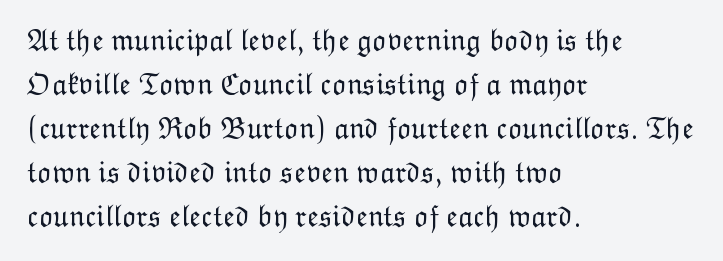
The leading is moderate, giving the passage an even texture. Is this a fixed-width face? No — the glyphs have proportional, varying widths. Underlining? Definitely not there. The text block is weighted toward the left margin, trailing off unevenly rightward. Every character sits straight up, as roman type does.
